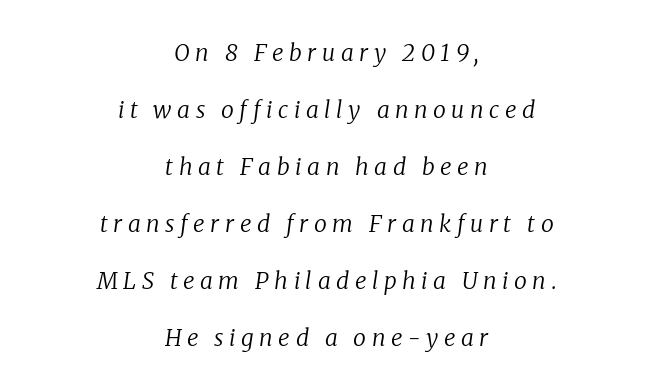
{"italic": "yes", "lean": "right", "slant_degrees": 8, "bold": "no", "underline": "no", "align": "center", "line_spacing": "loose", "line_spacing_ratio": 2.48, "letter_spacing": "wide", "letter_spacing_em": 0.24, "glyph_px": 23}
